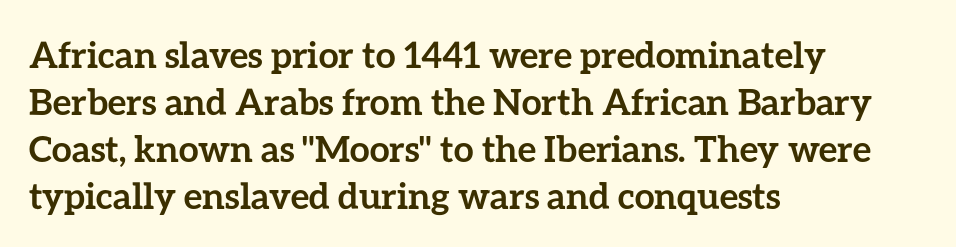
The passage shown has conventional tracking throughout. Is this a fixed-width face? No — the glyphs have proportional, varying widths. These lines are set flush left with a ragged right edge. This is the regular roman posture of the typeface.
